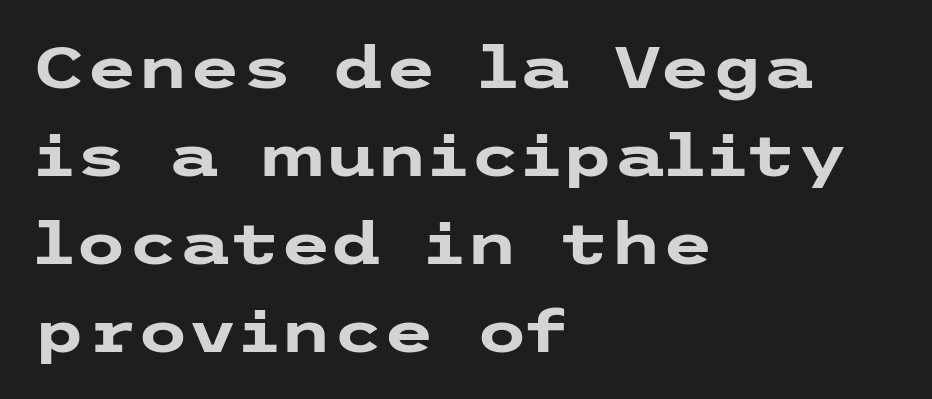
Q: Is the text bold? A: Yes.
Q: Is the text italic (slanted)? A: No, it is upright.
Q: Is the typeface a serif or a sans-serif typeface? A: Sans-serif.
Q: Is the text underlined? A: No.
Q: How is the paragraph aligned? A: Left-aligned.
Q: Is the spacing between letters normal or unusually wide? A: Normal.
Q: Is the spacing between lines tight, normal or loose? A: Normal.
Q: Width (condensed, normal, or wide)? A: Wide.
Q: Stroke contrast? A: Low.
Q: x-height? A: Medium.
